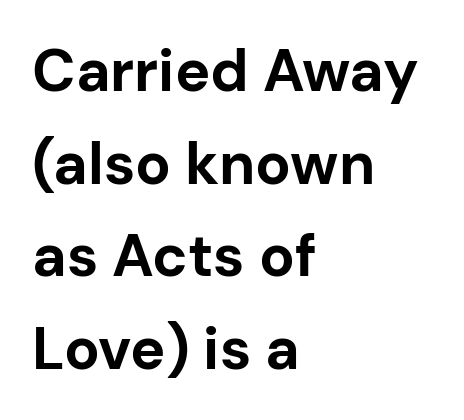
{"serif": "no", "italic": "no", "bold": "yes", "weight": "bold", "width": "normal", "stroke_contrast": "low", "x_height": "medium", "monospaced": "no", "underline": "no", "align": "left", "line_spacing": "normal", "line_spacing_ratio": 1.57, "letter_spacing": "normal", "letter_spacing_em": 0.0, "glyph_px": 59}
